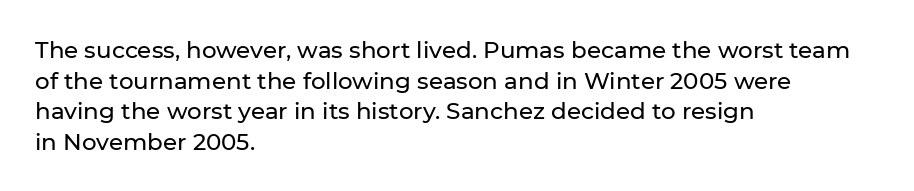
A typesetter would call this leading conventional body-copy spacing. No italicization has been applied; the sample stays upright. Tracking value appears to be zero — textbook default spacing. Short and long lines alike share a common starting point at left. Decoration check: the copy has no underline.
